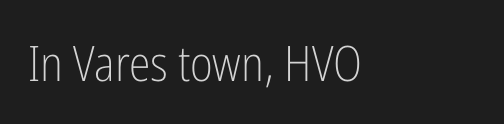
{"serif": "no", "italic": "no", "bold": "no", "weight": "light", "width": "condensed", "stroke_contrast": "low", "x_height": "medium", "monospaced": "no", "underline": "no", "align": "left", "letter_spacing": "normal", "letter_spacing_em": 0.0, "glyph_px": 49}
